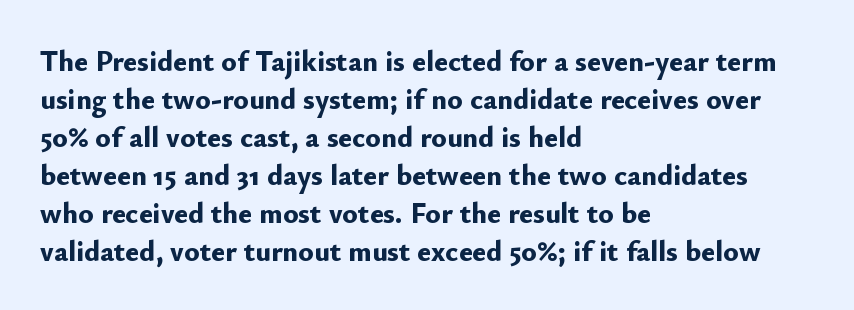
The image shows 29 px bold sans-serif type, upright; set left-aligned, normal line spacing (1.31x), normal letter spacing, not underlined; low stroke contrast and a small x-height.
